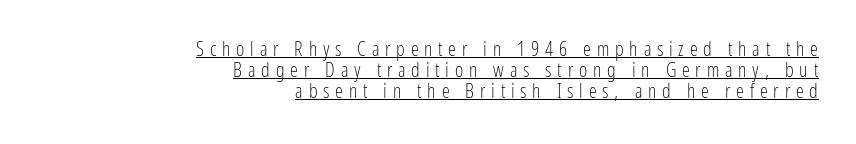
Q: Is the text bold? A: No.
Q: Is the text italic (slanted)? A: No, it is upright.
Q: Is the text underlined? A: Yes.
Q: How is the paragraph aligned? A: Right-aligned.
Q: Is the spacing between letters normal or unusually wide? A: Unusually wide.
Q: Is the spacing between lines tight, normal or loose? A: Tight.
